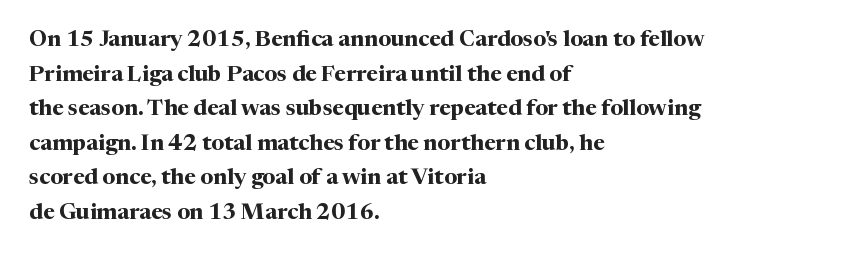
Q: Is the text bold? A: Yes.
Q: Is the text italic (slanted)? A: No, it is upright.
Q: Is the text underlined? A: No.
Q: How is the paragraph aligned? A: Left-aligned.
Q: Is the spacing between letters normal or unusually wide? A: Normal.
Q: Is the spacing between lines tight, normal or loose? A: Normal.
